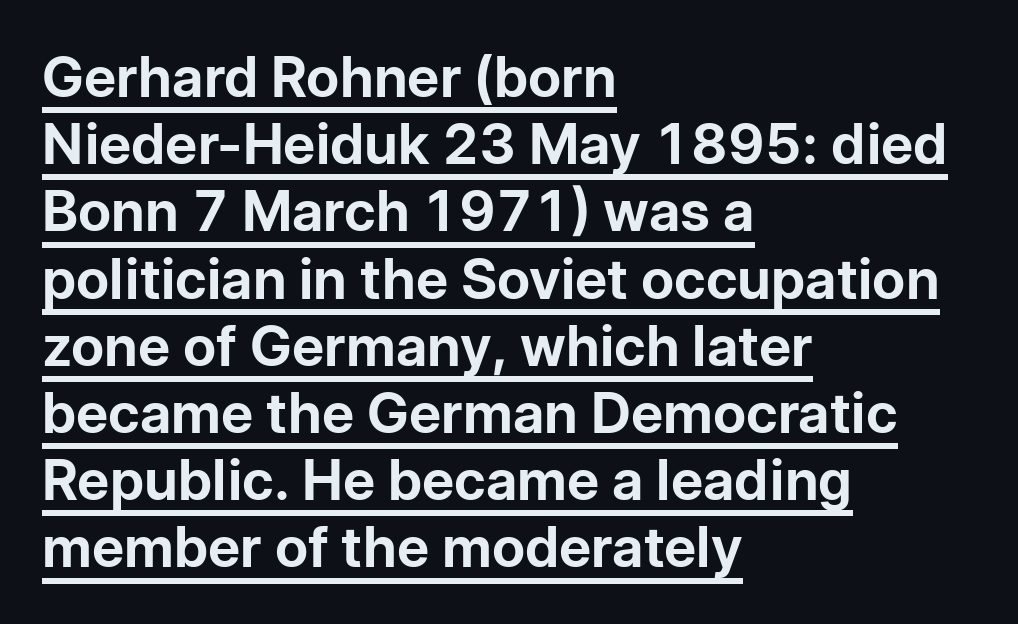
The image shows 56 px bold sans-serif type, upright; set left-aligned, line spacing 1.2x, normal letter spacing, underlined; low stroke contrast and a medium x-height.
